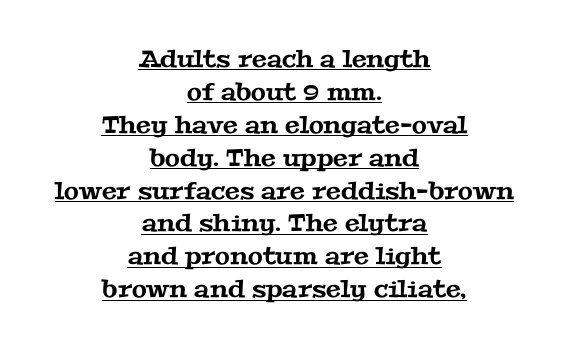
{"underline": "yes", "align": "center", "line_spacing": "normal", "line_spacing_ratio": 1.37, "letter_spacing": "normal", "letter_spacing_em": 0.0, "glyph_px": 24}
